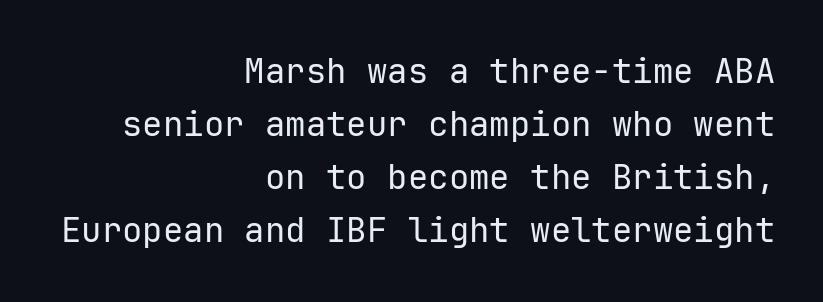
Q: Is the text bold? A: No.
Q: Is the text italic (slanted)? A: No, it is upright.
Q: Is the typeface a serif or a sans-serif typeface? A: Sans-serif.
Q: Is the text underlined? A: No.
Q: How is the paragraph aligned? A: Right-aligned.
Q: Is the spacing between letters normal or unusually wide? A: Normal.
Q: Is the spacing between lines tight, normal or loose? A: Normal.
Q: Width (condensed, normal, or wide)? A: Normal.
Q: Stroke contrast? A: Low.
Q: x-height? A: Medium.
Q: Monospaced? A: Yes.
